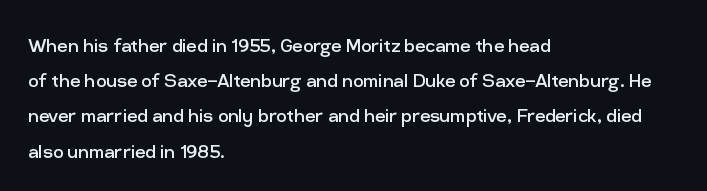
A typesetter would call this leading conventional body-copy spacing. Casual observation: everything's shoved over to the left. Counters stay open thanks to moderate or lighter strokes. The lettering stays uniformly vertical, giving the passage a roman look. No extra tracking has been applied to these lines. The gap between lines stays unmarked.
